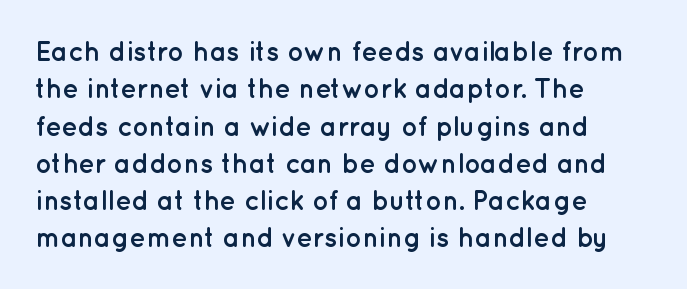
The image shows 27 px bold type, upright; set left-aligned, normal line spacing (1.38x), normal letter spacing, not underlined.
